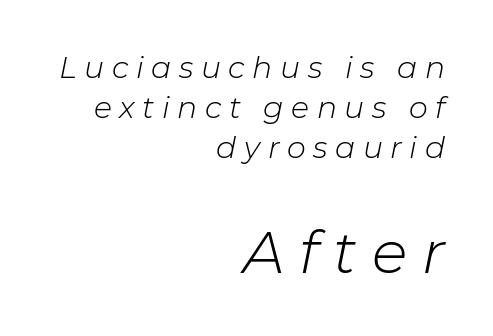
{"italic": "yes", "lean": "right", "slant_degrees": 11, "bold": "no", "weight": "light", "width": "normal", "stroke_contrast": "low", "x_height": "medium", "monospaced": "no", "underline": "no", "align": "right", "line_spacing": "normal", "line_spacing_ratio": 1.33, "letter_spacing": "wide", "letter_spacing_em": 0.25, "larger_block": "second", "size_ratio": 1.97, "glyph_px": 59}
